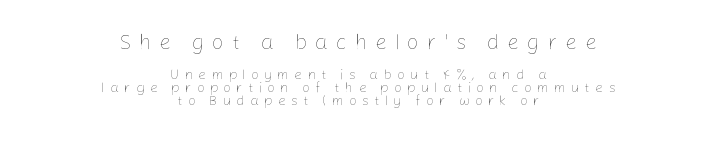
The image shows 21 px text type, upright; set centered, tight line spacing (0.95x), unusually wide letter spacing (+0.37 em), not underlined; the first (top) block is 1.5x larger.
